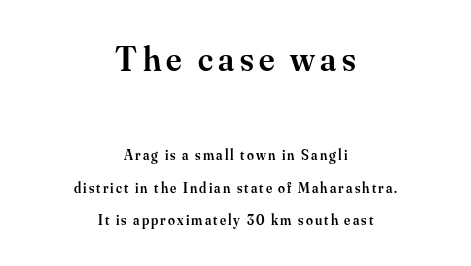
Notice how the stems are strictly vertical — no italics here. The upper block of text is set noticeably larger than the block beneath it. Typeset on center — no edge is straight. Spacing verdict: proportional, widths tailored to each character. Horizontal bands of white between lines are thick stripes. This rendering features lettering with no underline.
